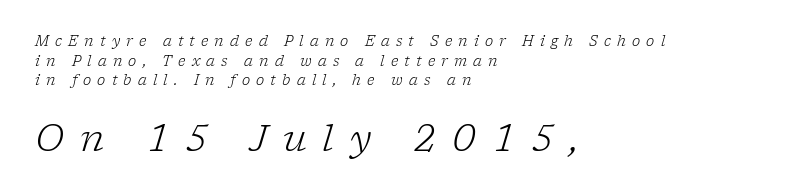
{"serif": "yes", "italic": "yes", "lean": "right", "slant_degrees": 17, "bold": "no", "weight": "light", "width": "normal", "stroke_contrast": "low", "x_height": "medium", "monospaced": "no", "underline": "no", "align": "left", "line_spacing": "normal", "line_spacing_ratio": 1.41, "letter_spacing": "wide", "letter_spacing_em": 0.44, "larger_block": "second", "size_ratio": 2.57, "glyph_px": 36}
